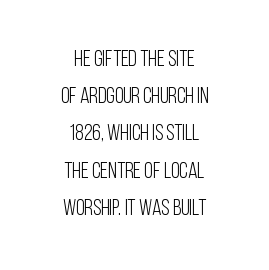
{"italic": "no", "bold": "no", "underline": "no", "align": "center", "line_spacing": "normal", "line_spacing_ratio": 1.69, "letter_spacing": "normal", "letter_spacing_em": 0.0, "glyph_px": 22}
